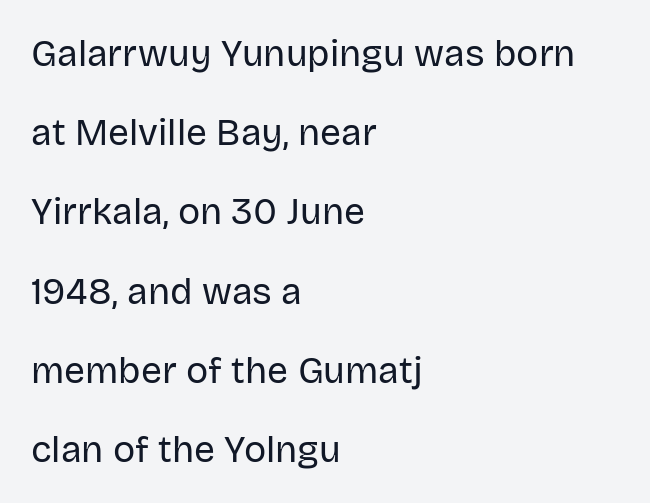
Q: Is the text bold? A: No.
Q: Is the text italic (slanted)? A: No, it is upright.
Q: Is the typeface a serif or a sans-serif typeface? A: Sans-serif.
Q: Is the text underlined? A: No.
Q: How is the paragraph aligned? A: Left-aligned.
Q: Is the spacing between letters normal or unusually wide? A: Normal.
Q: Is the spacing between lines tight, normal or loose? A: Loose.
Q: Width (condensed, normal, or wide)? A: Normal.
Q: Stroke contrast? A: Low.
Q: x-height? A: Large.
Q: Monospaced? A: No.
